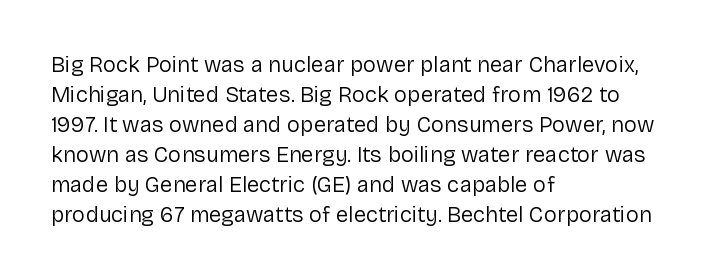
{"italic": "no", "bold": "no", "underline": "no", "align": "left", "line_spacing": "normal", "line_spacing_ratio": 1.36, "letter_spacing": "normal", "letter_spacing_em": 0.0, "glyph_px": 22}
